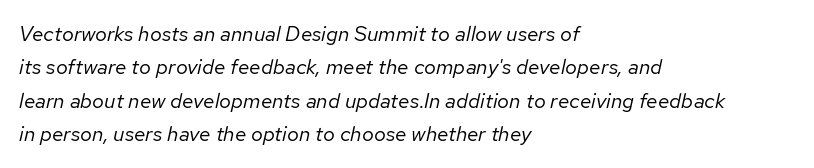
The image shows 21 px text type, italic (leaning right); set left-aligned, normal line spacing (1.59x), normal letter spacing, not underlined.
